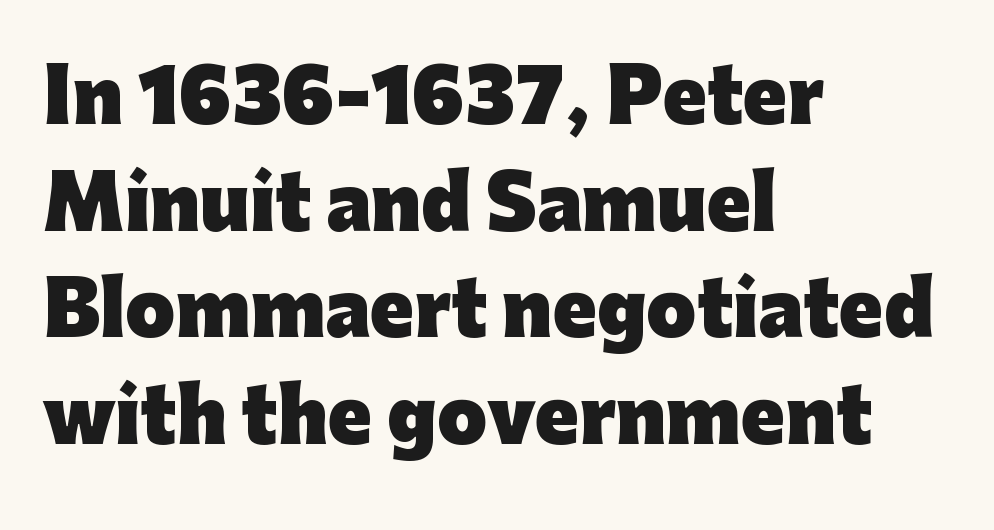
Q: Is the text bold? A: Yes.
Q: Is the text italic (slanted)? A: No, it is upright.
Q: Is the typeface a serif or a sans-serif typeface? A: Sans-serif.
Q: Is the text underlined? A: No.
Q: How is the paragraph aligned? A: Left-aligned.
Q: Is the spacing between letters normal or unusually wide? A: Normal.
Q: Is the spacing between lines tight, normal or loose? A: Normal.
Q: Width (condensed, normal, or wide)? A: Normal.
Q: Stroke contrast? A: Low.
Q: x-height? A: Medium.
Q: Monospaced? A: No.
